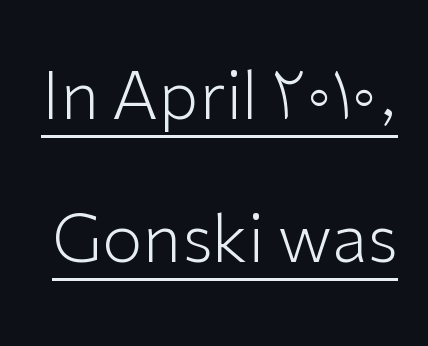
The image shows 66 px light sans-serif type, upright; set loose line spacing (2.17x), normal letter spacing, underlined; low stroke contrast and a medium x-height.
